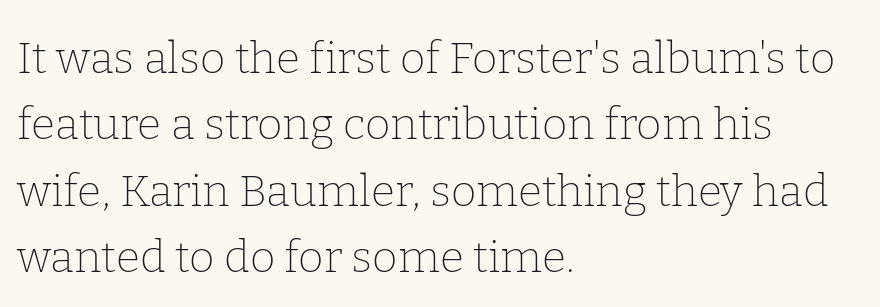
Q: Is the text bold? A: No.
Q: Is the text italic (slanted)? A: No, it is upright.
Q: Is the typeface a serif or a sans-serif typeface? A: Serif.
Q: Is the text underlined? A: No.
Q: How is the paragraph aligned? A: Left-aligned.
Q: Is the spacing between letters normal or unusually wide? A: Normal.
Q: Is the spacing between lines tight, normal or loose? A: Normal.
Q: Width (condensed, normal, or wide)? A: Normal.
Q: Stroke contrast? A: Low.
Q: x-height? A: Medium.
Q: Monospaced? A: No.
